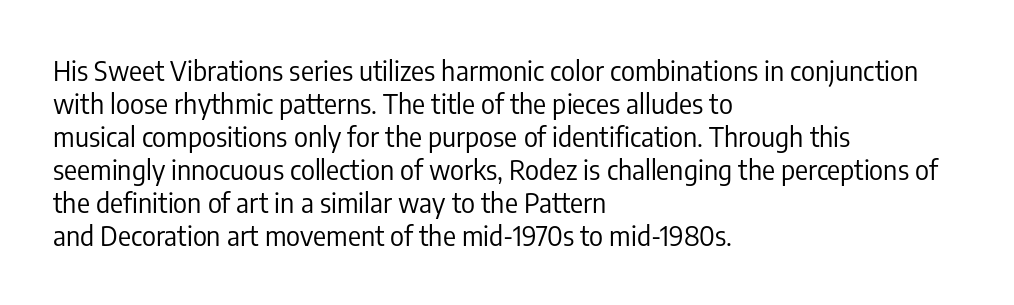
Q: Is the text bold? A: No.
Q: Is the text italic (slanted)? A: No, it is upright.
Q: Is the text underlined? A: No.
Q: How is the paragraph aligned? A: Left-aligned.
Q: Is the spacing between letters normal or unusually wide? A: Normal.
